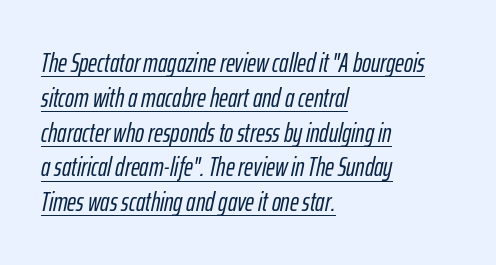
The face used here appears with an underline applied. Does the leading feel generous? No, just average. Visually the block forms a straight wall on the left and a jagged coastline on the right. Honestly, the letter spacing is just normal — you wouldn't notice it. It's the slanting kind of type.
